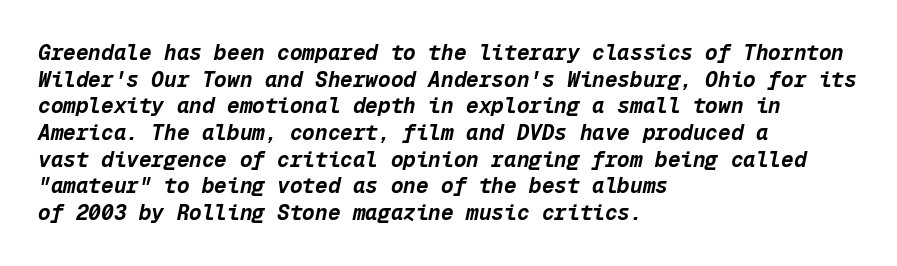
The image shows 21 px bold type, italic (leaning right); set left-aligned, normal line spacing (1.27x), normal letter spacing, not underlined.
